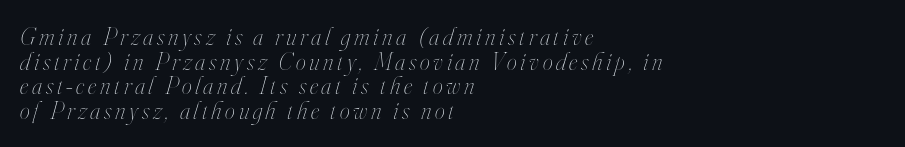
Q: Is the text bold? A: No.
Q: Is the text italic (slanted)? A: Yes, it leans right by about 16 degrees.
Q: Is the text underlined? A: No.
Q: How is the paragraph aligned? A: Left-aligned.
Q: Is the spacing between lines tight, normal or loose? A: Tight.
